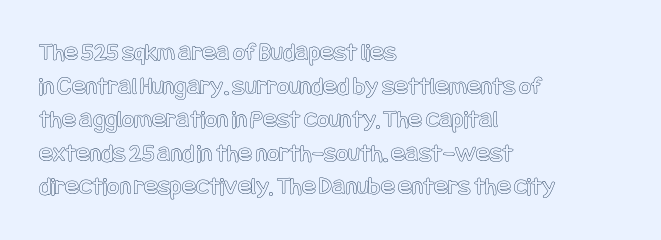
The image shows 26 px text type, upright; set left-aligned, normal line spacing (1.29x), normal letter spacing, not underlined.
